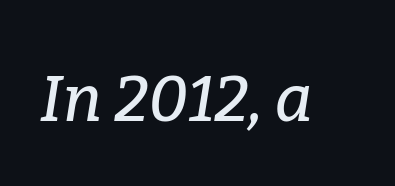
Q: Is the text italic (slanted)? A: Yes, it leans right by about 9 degrees.
Q: Is the typeface a serif or a sans-serif typeface? A: Serif.
Q: Is the text underlined? A: No.
Q: Is the spacing between letters normal or unusually wide? A: Normal.
Q: Width (condensed, normal, or wide)? A: Normal.
Q: Stroke contrast? A: Low.
Q: x-height? A: Medium.
Q: Monospaced? A: No.
